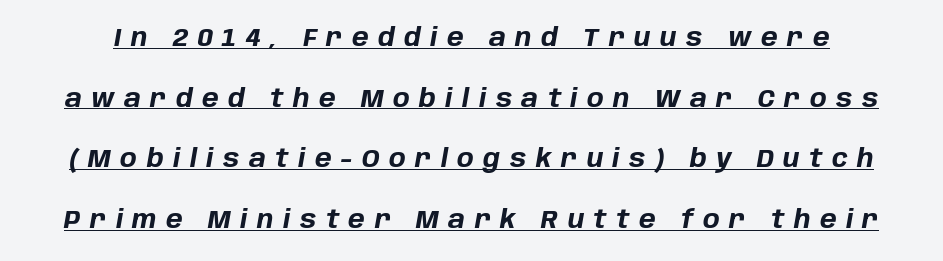
The image shows 25 px bold type, italic (leaning right); set loose line spacing (2.43x), unusually wide letter spacing (+0.38 em), underlined.
